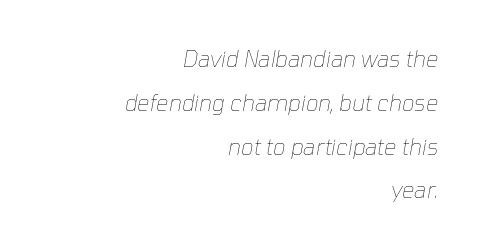
Q: Is the text bold? A: No.
Q: Is the text italic (slanted)? A: Yes, it leans right by about 10 degrees.
Q: Is the text underlined? A: No.
Q: How is the paragraph aligned? A: Right-aligned.
Q: Is the spacing between letters normal or unusually wide? A: Normal.
Q: Is the spacing between lines tight, normal or loose? A: Loose.
